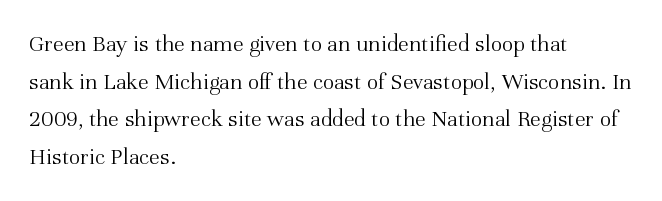
The setting favours the left margin, as ordinary paragraphs usually do. The face looks like a standard text weight, possibly lighter. Each row of text sits above clean, open space. Posture: straight, roman, zero tilt.
